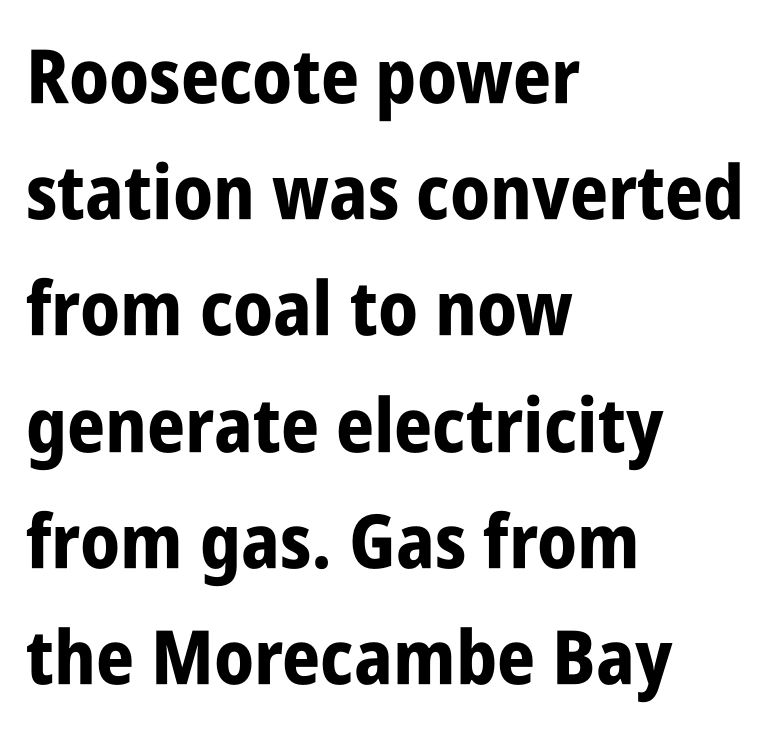
Typographic density is high because the face is bold. A typesetter would mark this as roman, not italic. If you measured baseline to baseline, you'd find a middling distance. Note the varied advance widths — an 'i' is clearly narrower than an 'm'.
